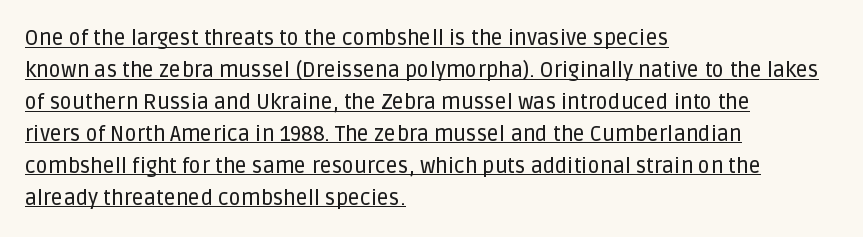
The image shows 21 px text type, upright; set left-aligned, normal line spacing (1.52x), normal letter spacing, underlined.
